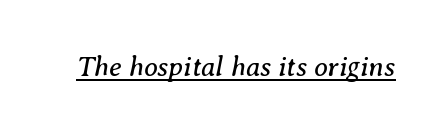
Stroke thickness stays within the range of a standard reading face or lighter. Letterform terminals end in serifs throughout the passage. If you drew a line through each stem, it would be angled. The passage shown has conventional tracking throughout.
